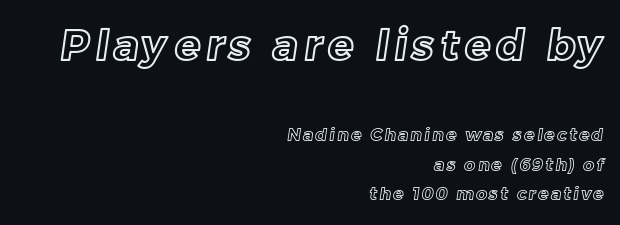
Q: Is the text underlined? A: No.
Q: How is the paragraph aligned? A: Right-aligned.
Q: Which block of text is set in a larger size, the first (top) or the second (bottom)? A: The first (top) one.
Q: Width (condensed, normal, or wide)? A: Normal.
Q: x-height? A: Medium.
Q: Monospaced? A: No.
